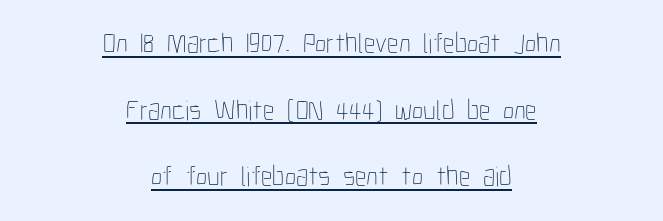
Looks like regular typesetting: each glyph gets only the width it needs. Interline gaps are noticeably wide in this sample. Underlined type. Unbolded letterforms with no extra heft.
